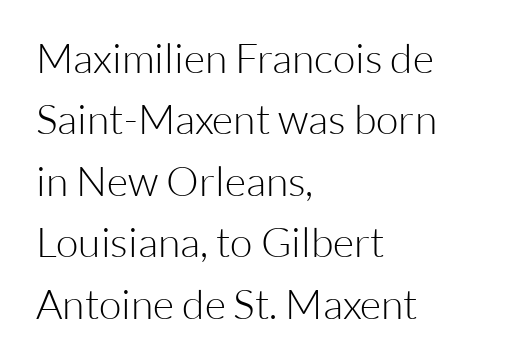
These lines are set flush left with a ragged right edge. Think of a printed novel: that variable character pitch is what you see here. Type without underlining. Interline gaps are of average width in this sample.
